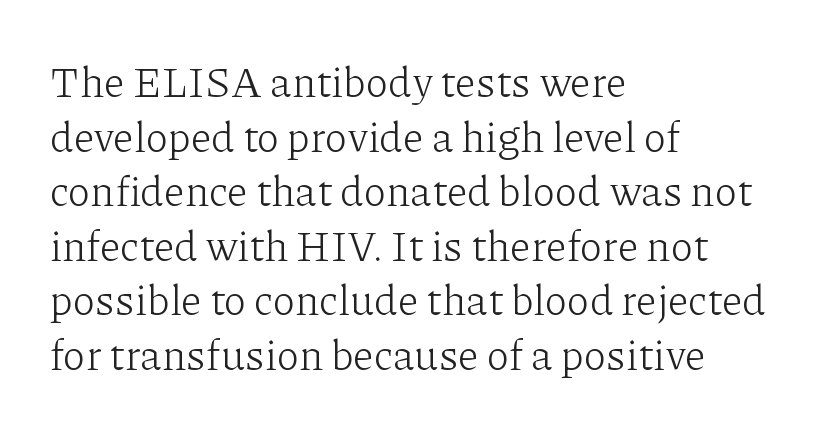
Note: serifs present on the glyphs. Interline gaps are of average width in this sample. How are the letters spaced? Ordinarily, with no added tracking. Reading down the block, your eye returns to a fixed left position each line.
